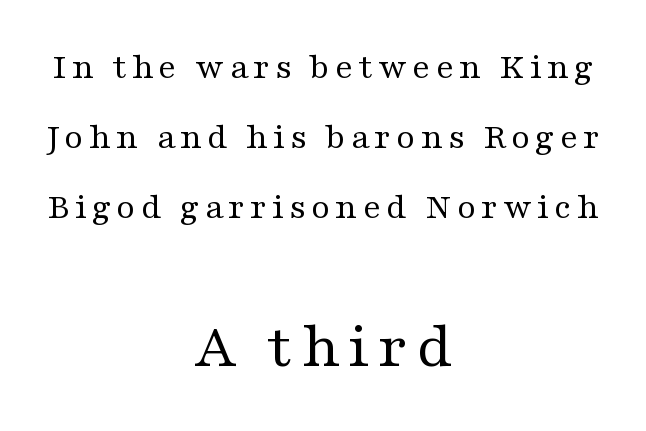
Q: Is the text bold? A: No.
Q: Is the text italic (slanted)? A: No, it is upright.
Q: Is the typeface a serif or a sans-serif typeface? A: Serif.
Q: Is the text underlined? A: No.
Q: How is the paragraph aligned? A: Centered.
Q: Which block of text is set in a larger size, the first (top) or the second (bottom)? A: The second (bottom) one.
Q: Width (condensed, normal, or wide)? A: Wide.
Q: Stroke contrast? A: Medium.
Q: x-height? A: Medium.
Q: Monospaced? A: No.
